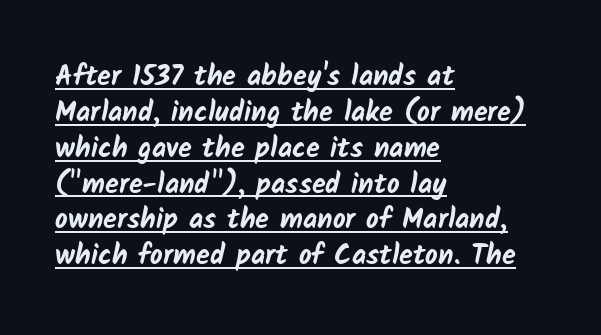
Q: Is the text bold? A: Yes.
Q: Is the typeface a serif or a sans-serif typeface? A: Sans-serif.
Q: Is the text underlined? A: Yes.
Q: How is the paragraph aligned? A: Left-aligned.
Q: Is the spacing between letters normal or unusually wide? A: Normal.
Q: Is the spacing between lines tight, normal or loose? A: Normal.
Q: Width (condensed, normal, or wide)? A: Normal.
Q: Stroke contrast? A: Low.
Q: x-height? A: Medium.
Q: Monospaced? A: No.
